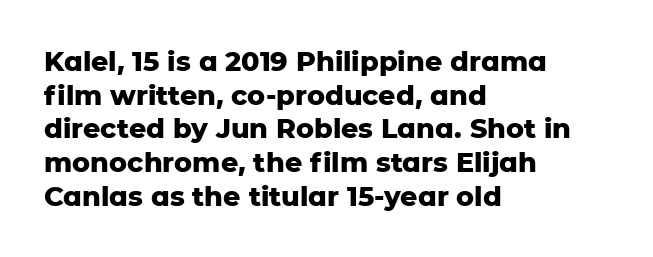
Q: Is the text bold? A: Yes.
Q: Is the text italic (slanted)? A: No, it is upright.
Q: Is the text underlined? A: No.
Q: How is the paragraph aligned? A: Left-aligned.
Q: Is the spacing between letters normal or unusually wide? A: Normal.
Q: Is the spacing between lines tight, normal or loose? A: Normal.
